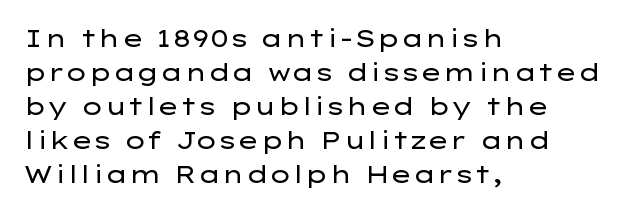
{"italic": "no", "bold": "no", "underline": "no", "align": "left", "line_spacing": "normal", "line_spacing_ratio": 1.42, "letter_spacing": "normal", "letter_spacing_em": 0.0, "glyph_px": 24}
